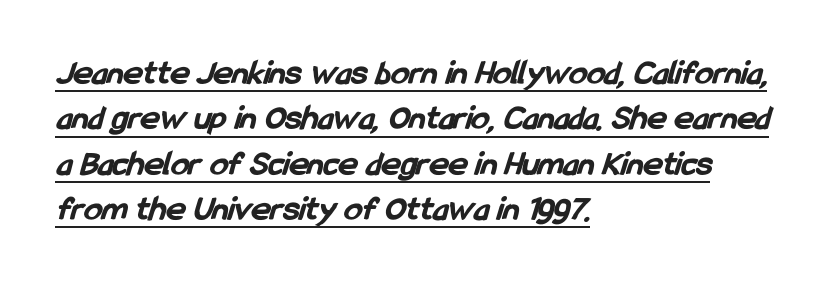
The image shows 36 px bold, condensed sans-serif type; set left-aligned, normal line spacing (1.26x), normal letter spacing, underlined; low stroke contrast and a medium x-height.
